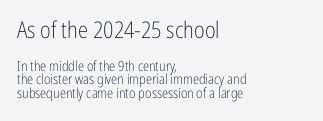
One glance says dense: line gaps are narrower than usual. Typesetter's note — upper block bumped up in size, lower block left smaller. Spacing between characters is what you'd get straight out of the box. All the whitespace from short lines collects on the right. Weight: regular or lighter. Do the letters lean? They stand straight.
